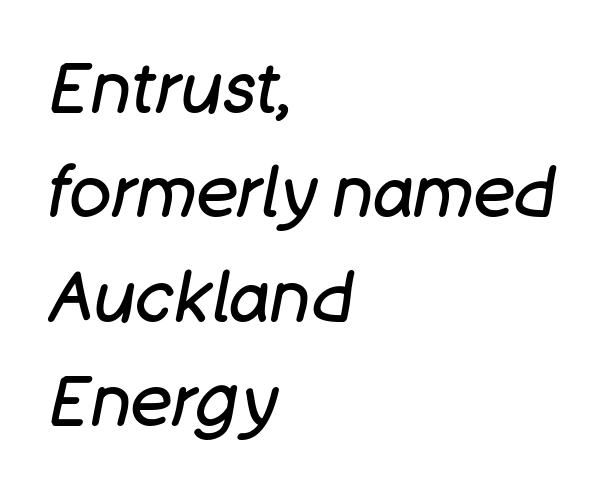
The image shows 70 px regular-weight type, italic (leaning right); set left-aligned, normal line spacing (1.49x), normal letter spacing, not underlined; low stroke contrast and a large x-height.
